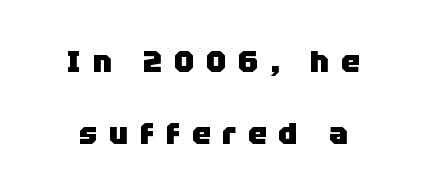
{"serif": "no", "italic": "no", "bold": "yes", "weight": "heavy", "width": "normal", "stroke_contrast": "low", "x_height": "large", "monospaced": "no", "underline": "no", "align": "center", "line_spacing": "loose", "line_spacing_ratio": 2.33, "letter_spacing": "wide", "letter_spacing_em": 0.38, "glyph_px": 31}
